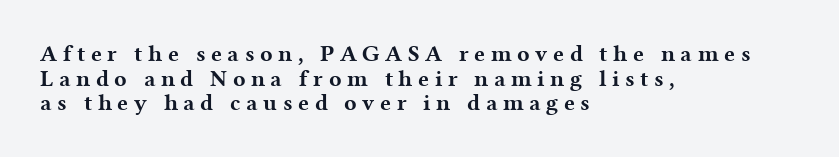
Q: Is the text bold? A: Yes.
Q: Is the text italic (slanted)? A: No, it is upright.
Q: Is the text underlined? A: No.
Q: How is the paragraph aligned? A: Left-aligned.
Q: Is the spacing between letters normal or unusually wide? A: Unusually wide.
Q: Is the spacing between lines tight, normal or loose? A: Tight.
